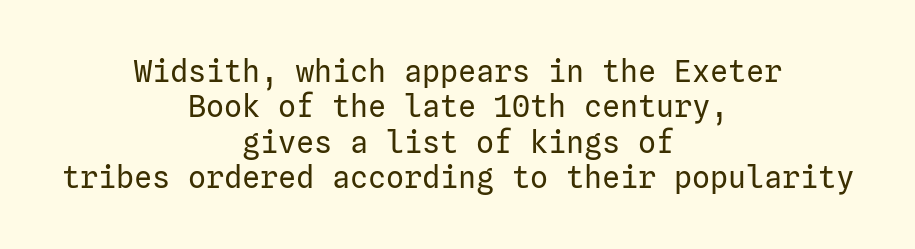
The image shows 30 px regular-weight sans-serif type, upright; set centered, line spacing 1.18x, normal letter spacing, not underlined; low stroke contrast and a medium x-height.
